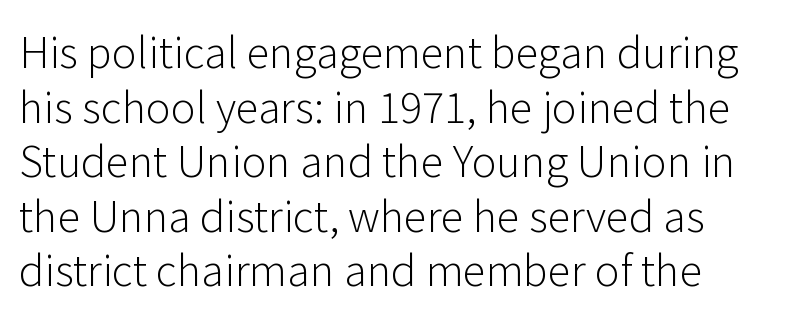
The image shows 42 px light sans-serif type, upright; set normal line spacing (1.3x), normal letter spacing, not underlined; low stroke contrast and a medium x-height.
